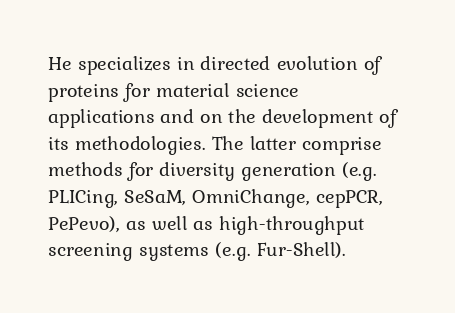
The image shows 20 px text type, upright; set left-aligned, normal line spacing (1.33x), normal letter spacing, not underlined.
